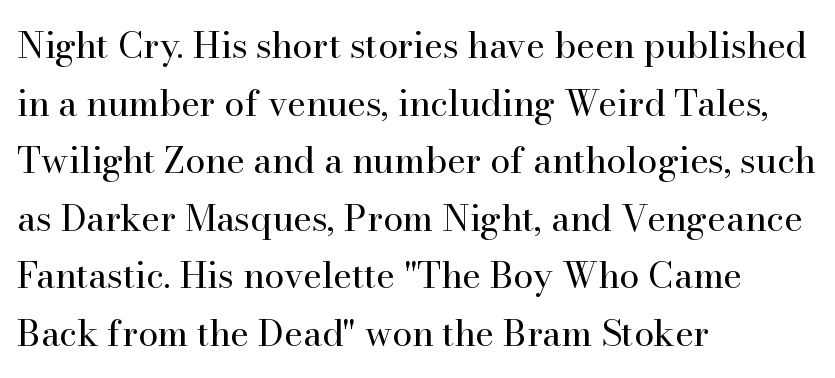
Q: Is the text bold? A: No.
Q: Is the text italic (slanted)? A: No, it is upright.
Q: Is the typeface a serif or a sans-serif typeface? A: Serif.
Q: Is the text underlined? A: No.
Q: How is the paragraph aligned? A: Left-aligned.
Q: Is the spacing between letters normal or unusually wide? A: Normal.
Q: Is the spacing between lines tight, normal or loose? A: Normal.
Q: Width (condensed, normal, or wide)? A: Normal.
Q: Stroke contrast? A: High.
Q: x-height? A: Small.
Q: Monospaced? A: No.
